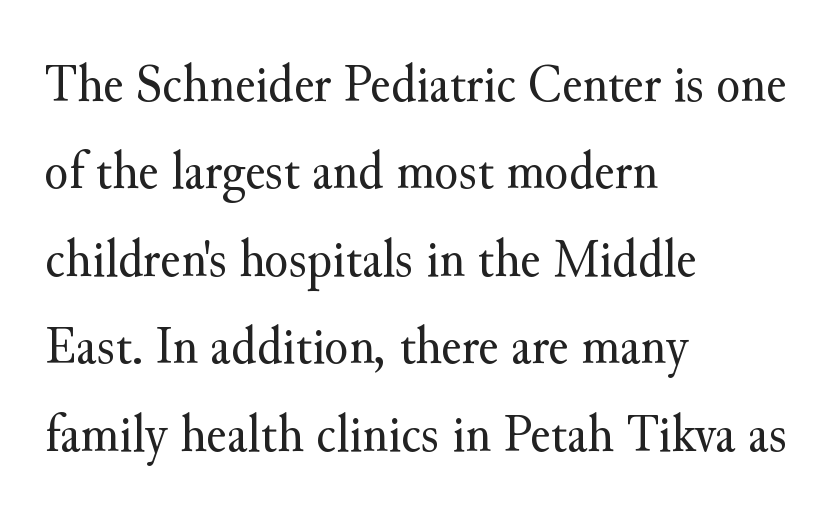
Q: Is the text bold? A: No.
Q: Is the text italic (slanted)? A: No, it is upright.
Q: Is the typeface a serif or a sans-serif typeface? A: Serif.
Q: Is the text underlined? A: No.
Q: How is the paragraph aligned? A: Left-aligned.
Q: Is the spacing between letters normal or unusually wide? A: Normal.
Q: Is the spacing between lines tight, normal or loose? A: Normal.
Q: Width (condensed, normal, or wide)? A: Normal.
Q: Stroke contrast? A: Medium.
Q: x-height? A: Small.
Q: Monospaced? A: No.
